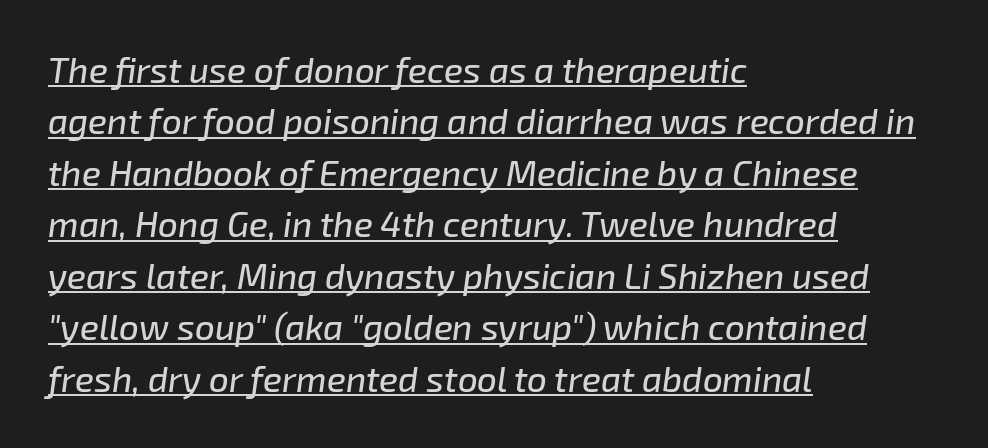
The image shows 35 px text type, italic (leaning right); set left-aligned, normal line spacing (1.47x), normal letter spacing, underlined; low stroke contrast and a medium x-height.
